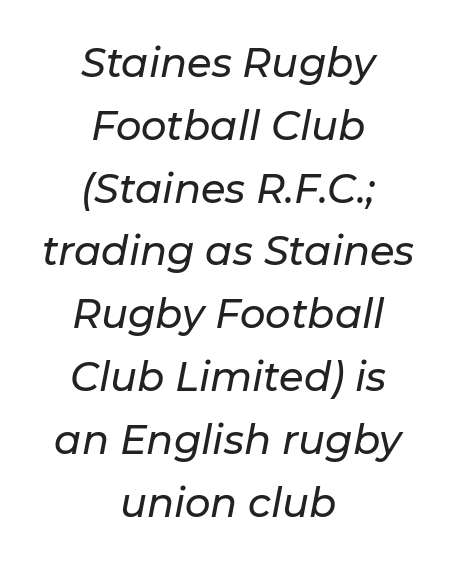
{"italic": "yes", "lean": "right", "slant_degrees": 11, "width": "normal", "stroke_contrast": "low", "x_height": "medium", "monospaced": "no", "underline": "no", "align": "center", "line_spacing": "normal", "line_spacing_ratio": 1.57, "letter_spacing": "normal", "letter_spacing_em": 0.0, "glyph_px": 40}
